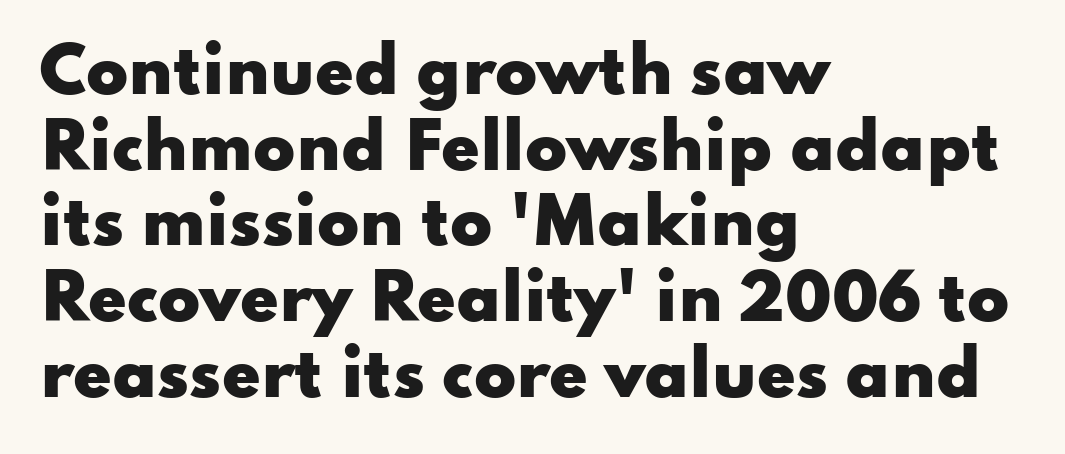
Q: Is the text bold? A: Yes.
Q: Is the text italic (slanted)? A: No, it is upright.
Q: Is the typeface a serif or a sans-serif typeface? A: Sans-serif.
Q: Is the text underlined? A: No.
Q: How is the paragraph aligned? A: Left-aligned.
Q: Is the spacing between letters normal or unusually wide? A: Normal.
Q: Width (condensed, normal, or wide)? A: Wide.
Q: Stroke contrast? A: Low.
Q: x-height? A: Small.
Q: Monospaced? A: No.
